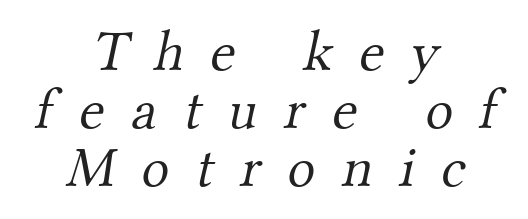
The image shows 58 px light serif type; set centered, tight line spacing (1.0x), unusually wide letter spacing (+0.46 em), not underlined; medium stroke contrast and a small x-height.
